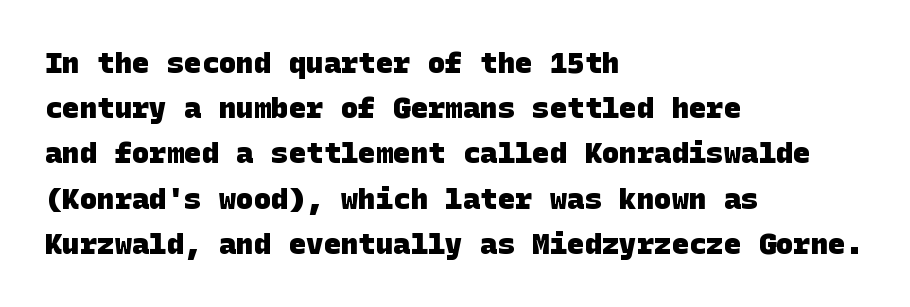
Q: Is the text bold? A: Yes.
Q: Is the typeface a serif or a sans-serif typeface? A: Sans-serif.
Q: Is the text underlined? A: No.
Q: How is the paragraph aligned? A: Left-aligned.
Q: Is the spacing between letters normal or unusually wide? A: Normal.
Q: Is the spacing between lines tight, normal or loose? A: Normal.
Q: Width (condensed, normal, or wide)? A: Normal.
Q: Stroke contrast? A: Low.
Q: x-height? A: Large.
